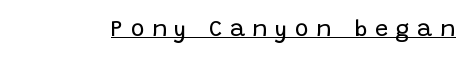
Q: Is the text bold? A: No.
Q: Is the text italic (slanted)? A: No, it is upright.
Q: Is the text underlined? A: Yes.
Q: Is the spacing between letters normal or unusually wide? A: Unusually wide.
